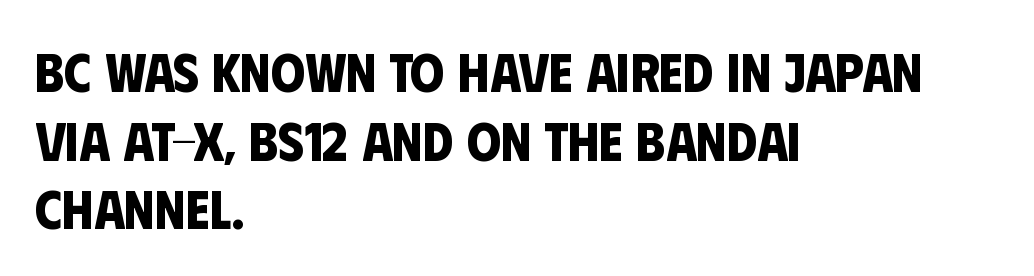
{"serif": "no", "bold": "yes", "weight": "bold", "width": "condensed", "stroke_contrast": "low", "x_height": "large", "monospaced": "no", "underline": "no", "align": "left", "line_spacing": "normal", "line_spacing_ratio": 1.25, "letter_spacing": "normal", "letter_spacing_em": 0.0, "glyph_px": 55}
